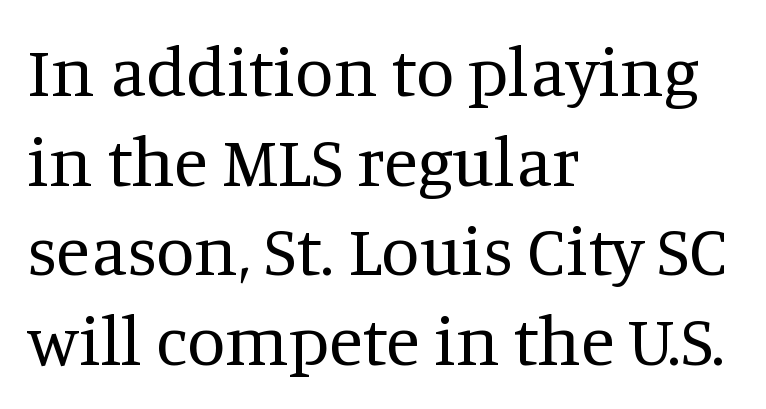
{"serif": "yes", "italic": "no", "bold": "no", "weight": "regular", "width": "normal", "stroke_contrast": "medium", "x_height": "large", "monospaced": "no", "underline": "no", "align": "left", "line_spacing": "normal", "line_spacing_ratio": 1.28, "letter_spacing": "normal", "letter_spacing_em": 0.0, "glyph_px": 70}
